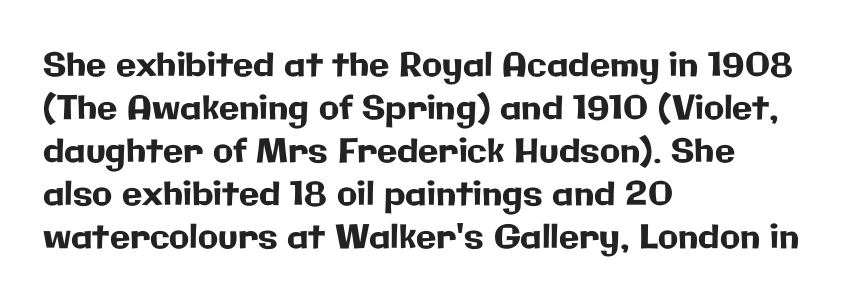
{"serif": "no", "italic": "no", "width": "normal", "stroke_contrast": "low", "x_height": "medium", "monospaced": "no", "underline": "no", "align": "left", "line_spacing": "normal", "line_spacing_ratio": 1.3, "letter_spacing": "normal", "letter_spacing_em": 0.0, "glyph_px": 33}
